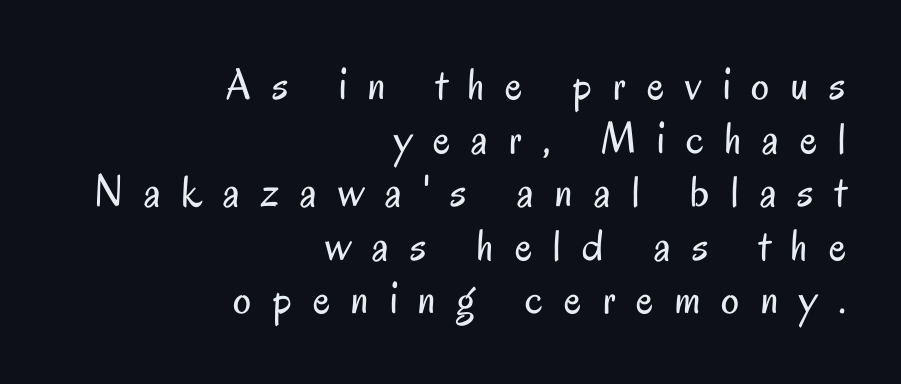
The image shows 45 px regular-weight, condensed sans-serif type, upright; set right-aligned, line spacing 1.19x, unusually wide letter spacing (+0.47 em), not underlined; low stroke contrast and a small x-height.
